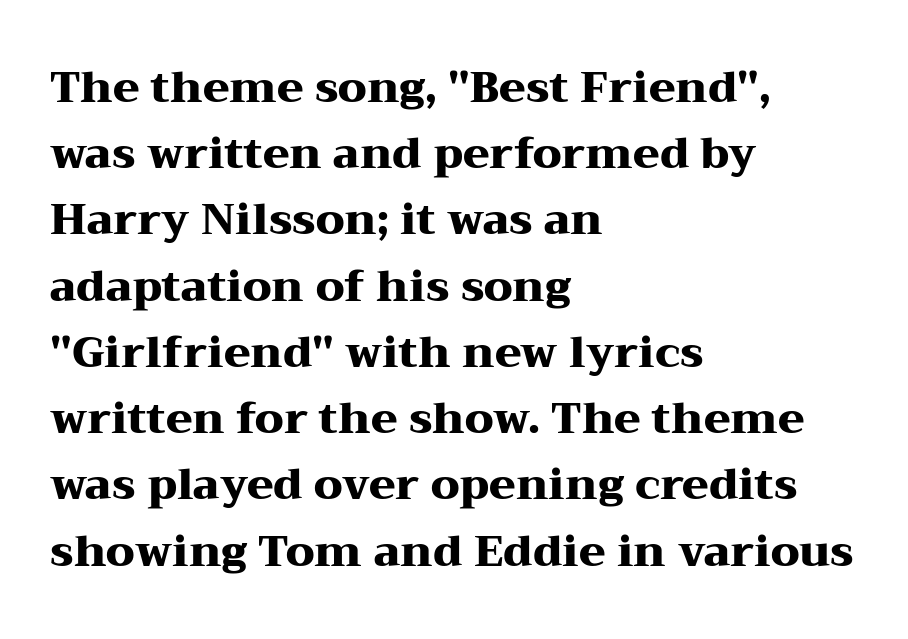
The image shows 43 px heavy, wide serif type, upright; set left-aligned, normal line spacing (1.54x), normal letter spacing, not underlined; medium stroke contrast and a medium x-height.
